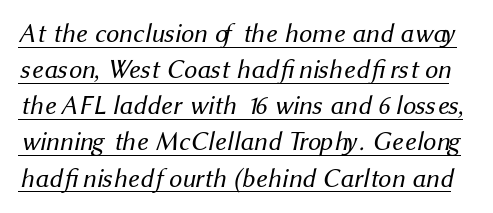
{"bold": "no", "underline": "yes", "line_spacing": "normal", "line_spacing_ratio": 1.39, "letter_spacing": "normal", "letter_spacing_em": 0.0, "glyph_px": 26}
